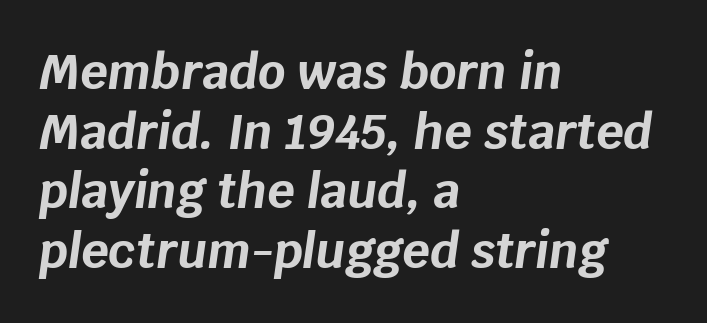
Q: Is the text bold? A: Yes.
Q: Is the text italic (slanted)? A: Yes, it leans right by about 8 degrees.
Q: Is the text underlined? A: No.
Q: How is the paragraph aligned? A: Left-aligned.
Q: Is the spacing between letters normal or unusually wide? A: Normal.
Q: Width (condensed, normal, or wide)? A: Normal.
Q: Stroke contrast? A: Low.
Q: x-height? A: Large.
Q: Monospaced? A: No.
